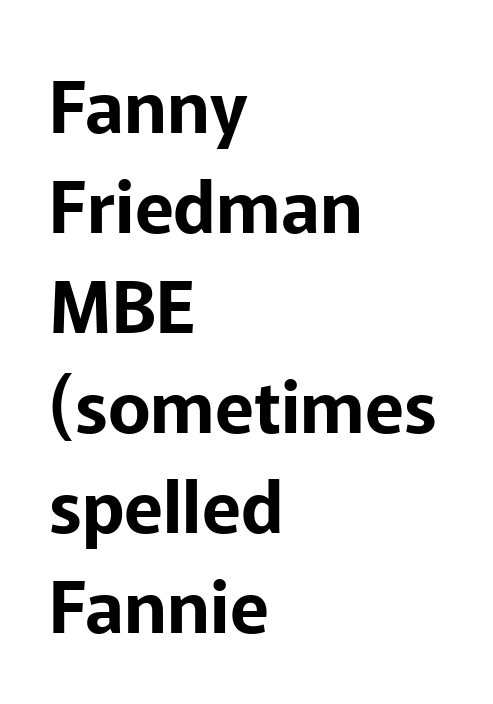
The image shows 72 px sans-serif type, upright; set left-aligned, normal line spacing (1.39x), normal letter spacing, not underlined; low stroke contrast and a medium x-height.
